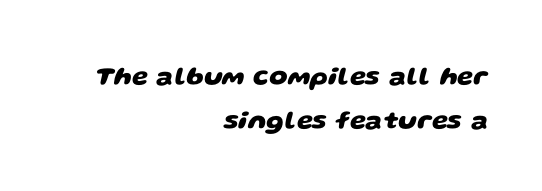
Leftover space on each line is placed entirely before the opening word. A normal amount of white space separates one row of letters from the next. Nobody touched the tracking dial on this one. Notice how thick the strokes are: this is what a full bold looks like.
